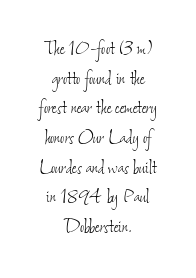
Decoration check: the copy has no underline. Normally led — the rows are evenly, conventionally spaced. Ink coverage per letter is moderate at most. You could call the tracking neutral — neither tight nor loose.
